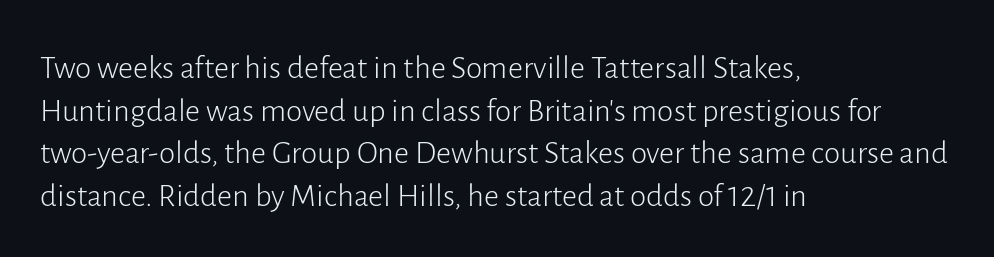
Q: Is the text bold? A: No.
Q: Is the text italic (slanted)? A: No, it is upright.
Q: Is the typeface a serif or a sans-serif typeface? A: Sans-serif.
Q: Is the text underlined? A: No.
Q: How is the paragraph aligned? A: Left-aligned.
Q: Is the spacing between letters normal or unusually wide? A: Normal.
Q: Is the spacing between lines tight, normal or loose? A: Normal.
Q: Width (condensed, normal, or wide)? A: Normal.
Q: Stroke contrast? A: Low.
Q: x-height? A: Medium.
Q: Monospaced? A: No.
